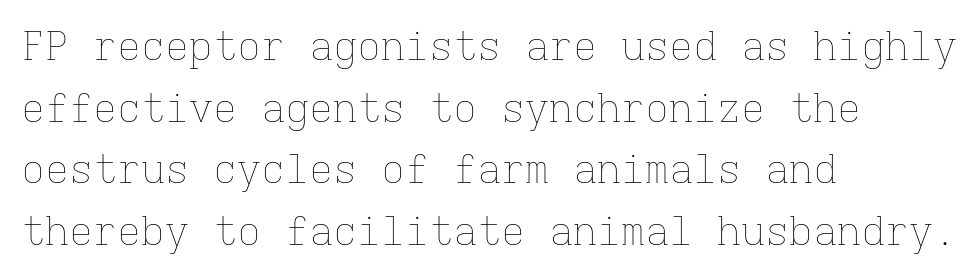
The image shows 40 px thin type, upright, monospaced; set left-aligned, normal line spacing (1.54x), normal letter spacing, not underlined; low stroke contrast and a medium x-height.
